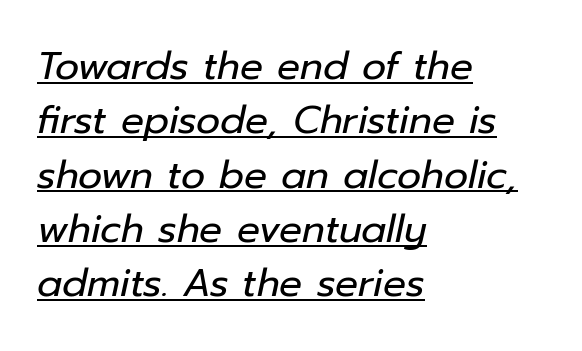
{"italic": "yes", "lean": "right", "slant_degrees": 12, "bold": "no", "weight": "regular", "width": "normal", "stroke_contrast": "low", "x_height": "medium", "monospaced": "no", "underline": "yes", "align": "left", "line_spacing": "normal", "line_spacing_ratio": 1.43, "letter_spacing": "normal", "letter_spacing_em": 0.0, "glyph_px": 38}
